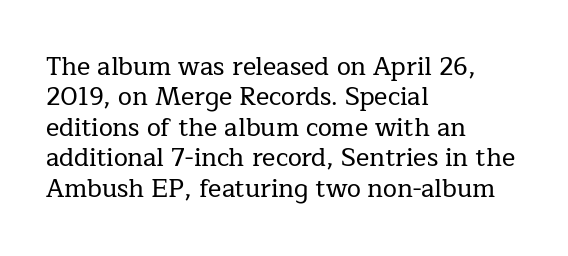
The typography opts for an upright posture over an oblique one. The letterforms sit shoulder to shoulder at normal distance. Compared with a centered layout, this one pins lines to the left instead. Descenders are the only things crossing below the line.
